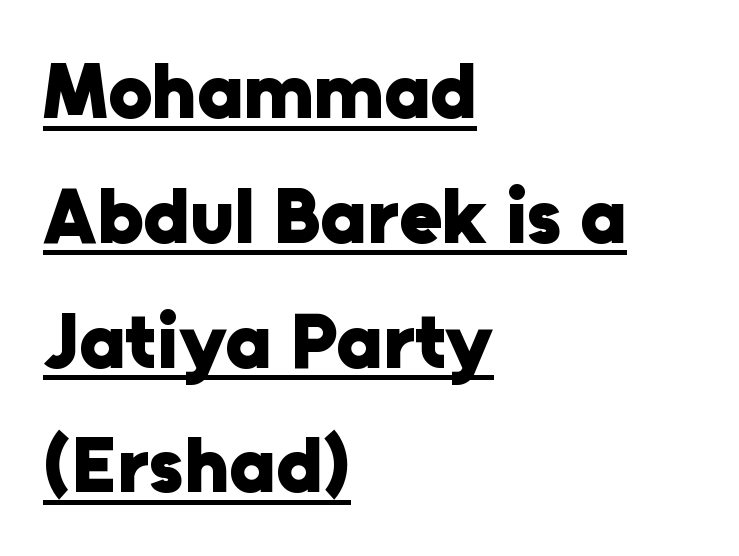
Compared with a centered layout, this one pins lines to the left instead. Letterform terminals end flat and unadorned throughout the passage. How would I describe the line gaps? Plain and ordinary. Thick stems and heavy bowls — unmistakably bold. Observe the ordinary spacing: letters are neighbours, not strangers. This sample carries an underscore along the baseline area.
